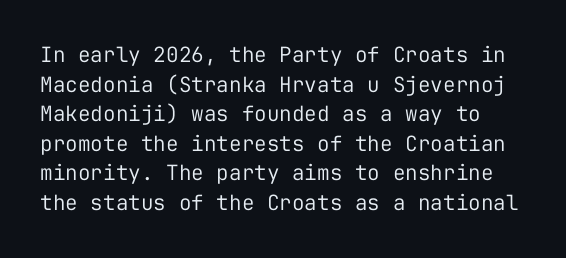
Q: Is the text bold? A: No.
Q: Is the text italic (slanted)? A: No, it is upright.
Q: Is the text underlined? A: No.
Q: Is the spacing between letters normal or unusually wide? A: Normal.
Q: Is the spacing between lines tight, normal or loose? A: Normal.
